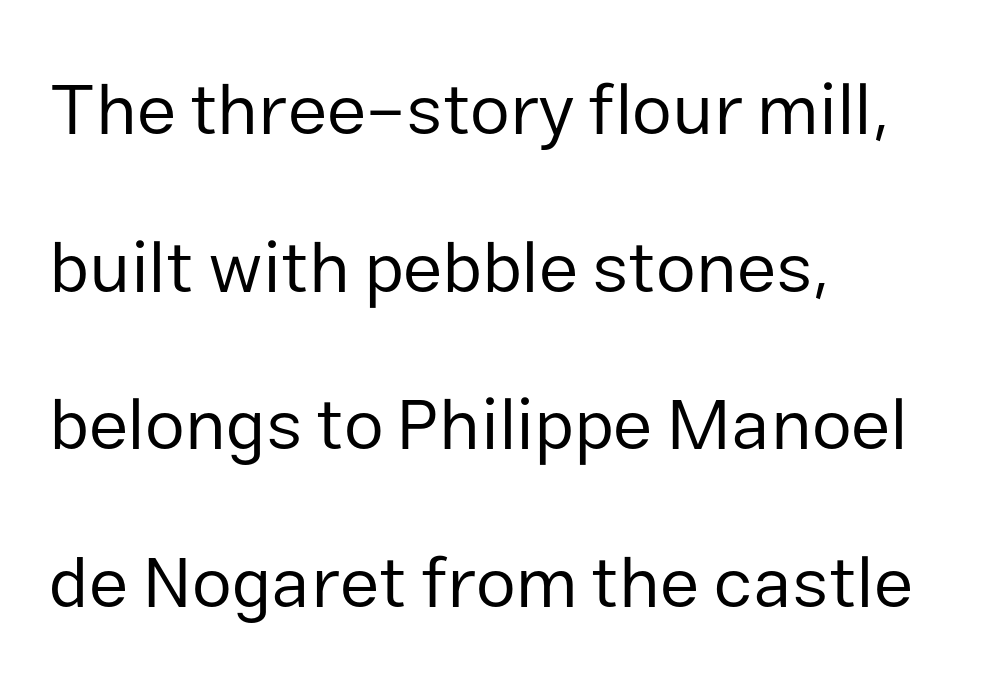
{"serif": "no", "italic": "no", "bold": "no", "weight": "regular", "width": "normal", "stroke_contrast": "low", "x_height": "medium", "monospaced": "no", "underline": "no", "align": "left", "line_spacing": "loose", "line_spacing_ratio": 2.19, "letter_spacing": "normal", "letter_spacing_em": 0.0, "glyph_px": 72}
